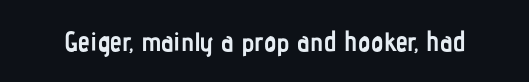
Q: Is the text bold? A: Yes.
Q: Is the text italic (slanted)? A: No, it is upright.
Q: Is the text underlined? A: No.
Q: Is the spacing between letters normal or unusually wide? A: Normal.
